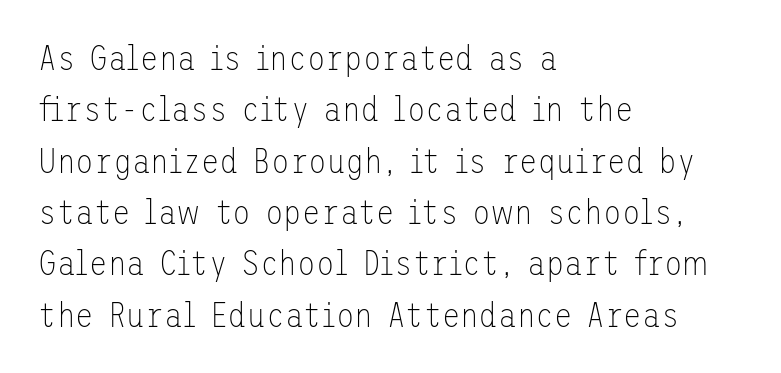
The image shows 34 px thin sans-serif type, upright; set left-aligned, normal line spacing (1.51x), normal letter spacing, not underlined; low stroke contrast and a medium x-height.
